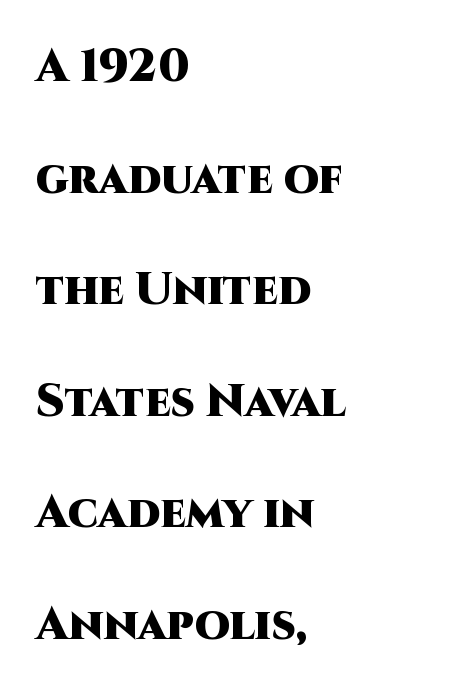
The passage shown is typed in a proportional face where columns would drift. Compared with typical paragraphs, the rows here are farther apart. One-word summary of the alignment: left. Letter spacing: default. Words float on clear page, feet unadorned.
